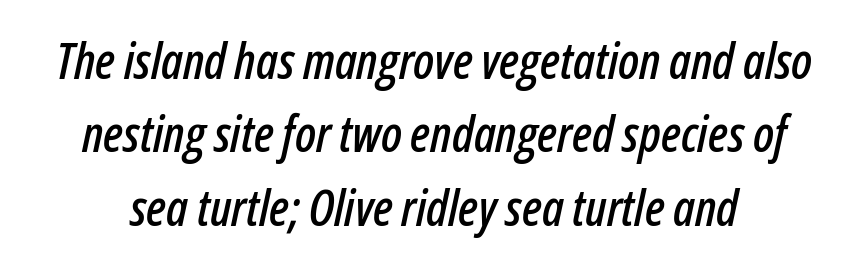
{"italic": "yes", "lean": "right", "slant_degrees": 12, "width": "condensed", "stroke_contrast": "low", "x_height": "medium", "monospaced": "no", "underline": "no", "line_spacing": "normal", "line_spacing_ratio": 1.47, "letter_spacing": "normal", "letter_spacing_em": 0.0, "glyph_px": 50}
